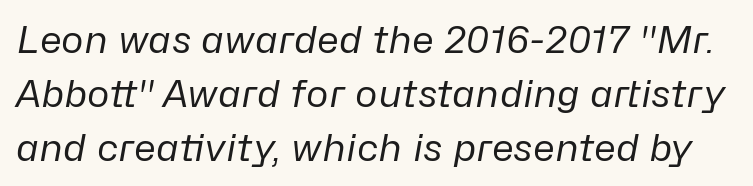
Underlining? Definitely not there. You could not count columns in this text — the font is proportionally spaced. Caption: face not bold, strokes unweighted. Observe the lean: these are italic letterforms. Line spacing here is normal.
